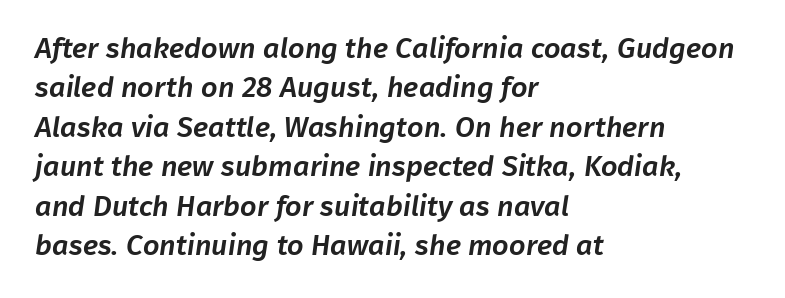
{"serif": "no", "width": "normal", "stroke_contrast": "low", "x_height": "medium", "monospaced": "no", "underline": "no", "align": "left", "line_spacing": "normal", "line_spacing_ratio": 1.36, "letter_spacing": "normal", "letter_spacing_em": 0.0, "glyph_px": 29}
